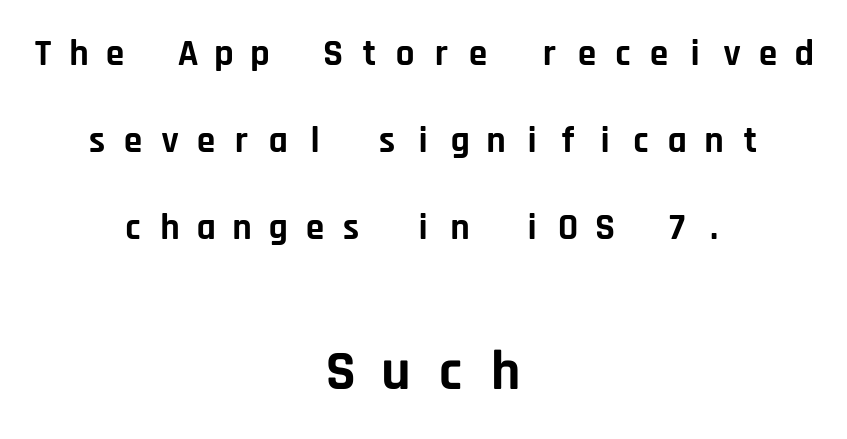
The image shows 56 px bold sans-serif type, upright, monospaced; set centered, loose line spacing (2.35x), unusually wide letter spacing (+0.38 em), not underlined; the second (bottom) block is 1.51x larger; low stroke contrast and a large x-height.
